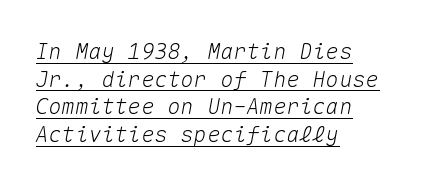
The image shows 22 px text type, italic (leaning right); set left-aligned, normal line spacing (1.26x), normal letter spacing, underlined.
